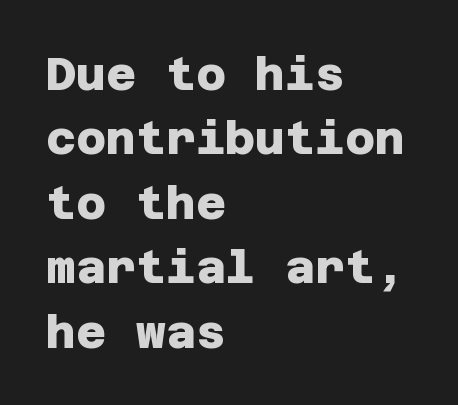
Does extra space separate the letters? No, they use regular spacing. You can tell from the bare stems that sans-serif type was used. The words here are not underlined. The passage shown stacks its lines at a standard gap. The rag falls on the right side of this text block.
